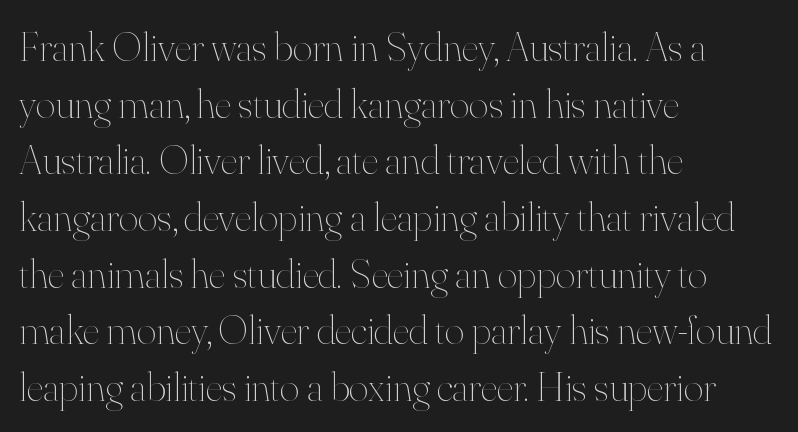
{"italic": "no", "bold": "no", "weight": "thin", "width": "normal", "stroke_contrast": "high", "x_height": "small", "monospaced": "no", "underline": "no", "align": "left", "line_spacing": "normal", "line_spacing_ratio": 1.35, "letter_spacing": "normal", "letter_spacing_em": 0.0, "glyph_px": 42}
